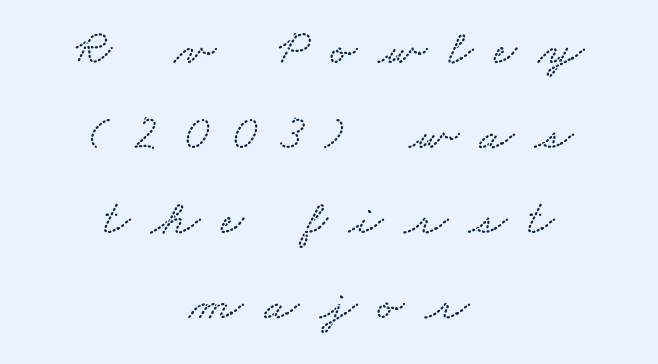
{"width": "wide", "stroke_contrast": "low", "x_height": "small", "monospaced": "no", "underline": "no", "align": "center", "line_spacing": "normal", "line_spacing_ratio": 1.7, "letter_spacing": "wide", "letter_spacing_em": 0.42, "glyph_px": 50}
